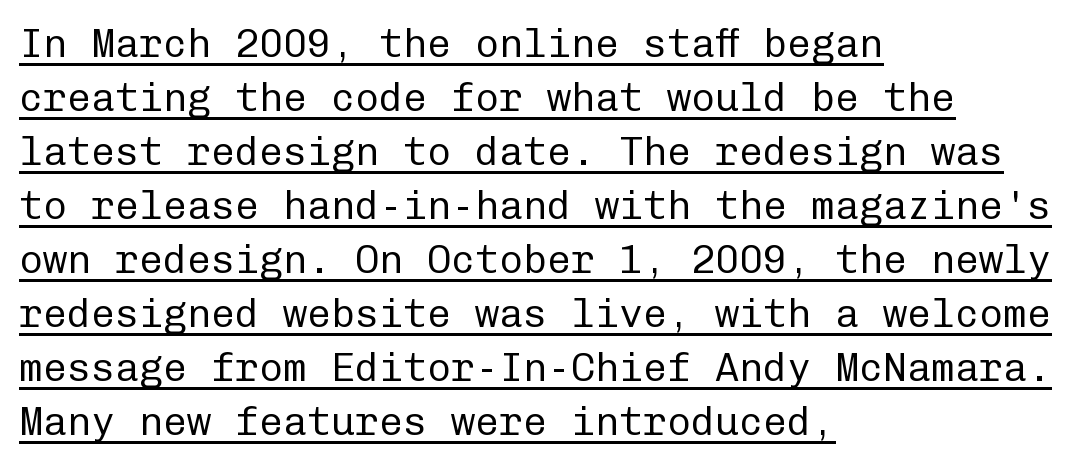
{"serif": "no", "italic": "no", "bold": "no", "weight": "regular", "width": "normal", "stroke_contrast": "low", "x_height": "medium", "monospaced": "yes", "underline": "yes", "align": "left", "line_spacing": "normal", "line_spacing_ratio": 1.35, "letter_spacing": "normal", "letter_spacing_em": 0.0, "glyph_px": 40}
